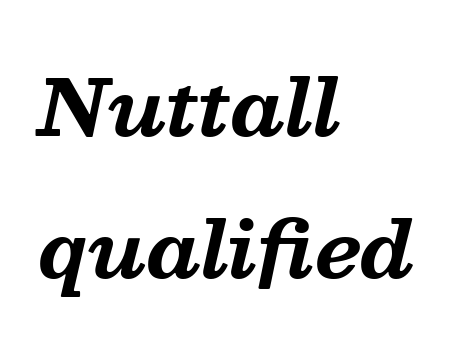
Q: Is the text bold? A: Yes.
Q: Is the text italic (slanted)? A: Yes, it leans right by about 13 degrees.
Q: Is the typeface a serif or a sans-serif typeface? A: Serif.
Q: Is the text underlined? A: No.
Q: How is the paragraph aligned? A: Left-aligned.
Q: Is the spacing between letters normal or unusually wide? A: Normal.
Q: Width (condensed, normal, or wide)? A: Normal.
Q: Stroke contrast? A: Medium.
Q: x-height? A: Medium.
Q: Monospaced? A: No.
